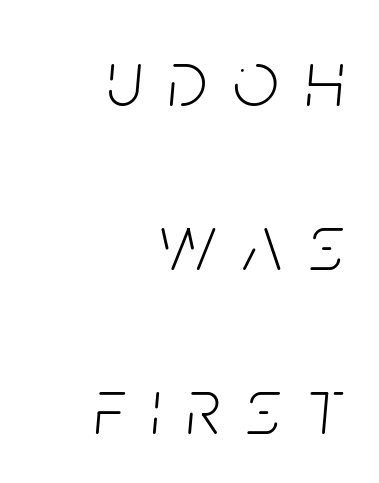
{"italic": "yes", "lean": "right", "slant_degrees": 5, "bold": "no", "weight": "light", "width": "condensed", "stroke_contrast": "low", "x_height": "large", "monospaced": "no", "underline": "no", "align": "right", "line_spacing": "loose", "line_spacing_ratio": 2.05, "letter_spacing": "wide", "letter_spacing_em": 0.33, "glyph_px": 80}
